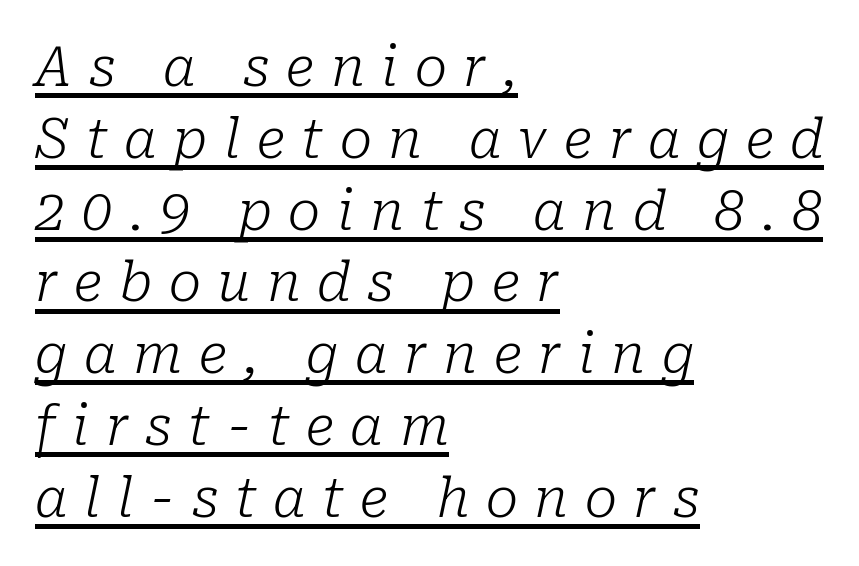
Q: Is the text bold? A: No.
Q: Is the text italic (slanted)? A: Yes, it leans right by about 10 degrees.
Q: Is the typeface a serif or a sans-serif typeface? A: Serif.
Q: Is the text underlined? A: Yes.
Q: How is the paragraph aligned? A: Left-aligned.
Q: Is the spacing between letters normal or unusually wide? A: Unusually wide.
Q: Is the spacing between lines tight, normal or loose? A: Normal.
Q: Width (condensed, normal, or wide)? A: Normal.
Q: Stroke contrast? A: Low.
Q: x-height? A: Medium.
Q: Monospaced? A: No.
